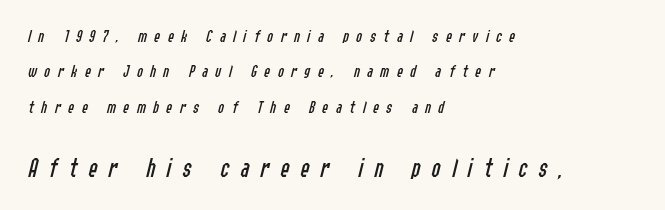
Q: Is the text bold? A: No.
Q: Is the text italic (slanted)? A: Yes, it leans right by about 14 degrees.
Q: Is the text underlined? A: No.
Q: How is the paragraph aligned? A: Left-aligned.
Q: Is the spacing between letters normal or unusually wide? A: Unusually wide.
Q: Is the spacing between lines tight, normal or loose? A: Loose.
Q: Which block of text is set in a larger size, the first (top) or the second (bottom)? A: The second (bottom) one.
